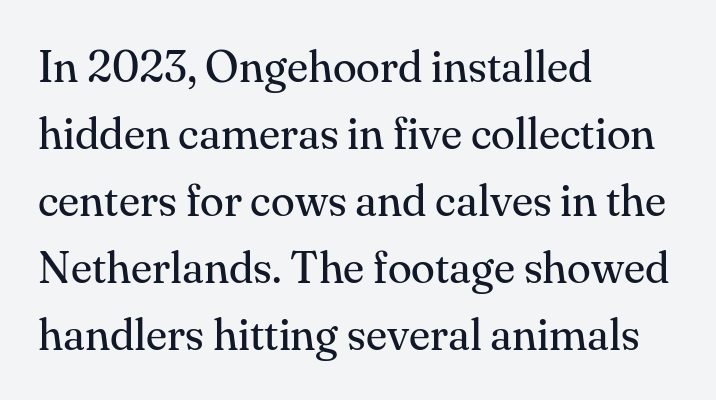
The font family rendered here belongs to the serif group. Beneath every word, the page is bare. Each line starts at the same left margin while the right side varies. Upright lettering throughout. The passage shown has conventional tracking throughout. This sample has the flowing, uneven cadence of proportional lettering.
